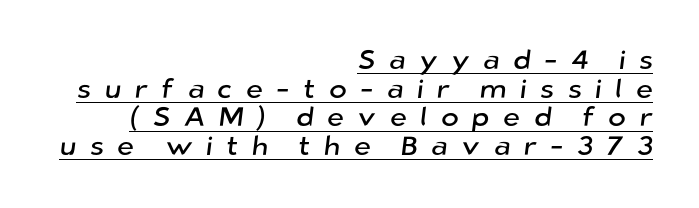
How would I describe the line gaps? Narrow and economical. The glyphs are accompanied by a horizontal stroke just below them. Does the copy run flush right? Yes — the right margin is perfectly even. How are the letters spaced? Widely, with obvious added tracking.
